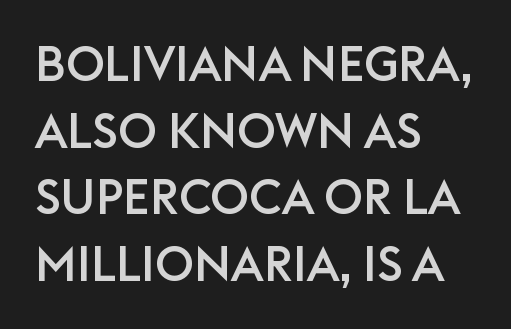
Q: Is the text italic (slanted)? A: No, it is upright.
Q: Is the typeface a serif or a sans-serif typeface? A: Sans-serif.
Q: Is the text underlined? A: No.
Q: How is the paragraph aligned? A: Left-aligned.
Q: Is the spacing between letters normal or unusually wide? A: Normal.
Q: Is the spacing between lines tight, normal or loose? A: Normal.
Q: Width (condensed, normal, or wide)? A: Normal.
Q: Stroke contrast? A: Low.
Q: x-height? A: Large.
Q: Monospaced? A: No.
